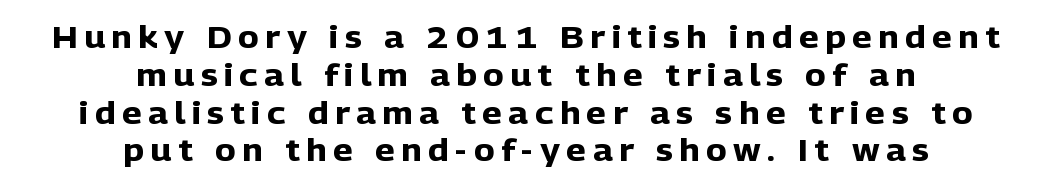
The image shows 31 px heavy sans-serif type, upright; set centered, line spacing 1.22x, unusually wide letter spacing (+0.21 em), not underlined; low stroke contrast and a medium x-height.
